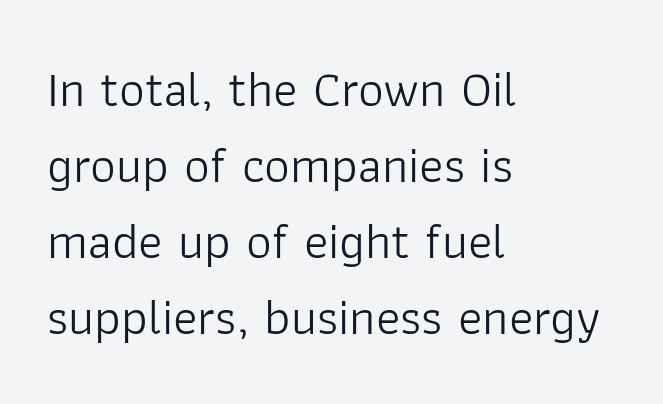
{"serif": "no", "italic": "no", "bold": "no", "weight": "light", "width": "normal", "stroke_contrast": "low", "x_height": "medium", "monospaced": "no", "underline": "no", "align": "left", "line_spacing": "normal", "line_spacing_ratio": 1.49, "letter_spacing": "normal", "letter_spacing_em": 0.0, "glyph_px": 51}
